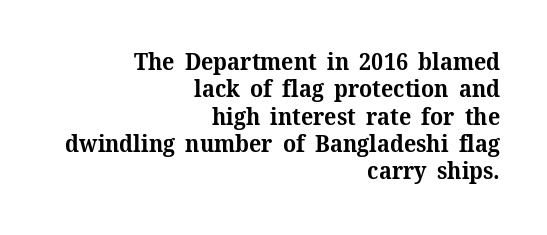
The image shows 23 px bold type, upright; set right-aligned, line spacing 1.19x, normal letter spacing, not underlined.
